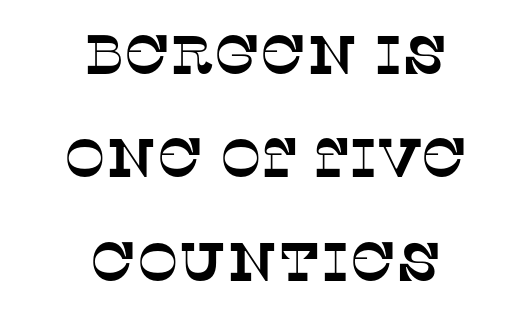
This sample uses a serif face. A centered setting, common on invitations and titles, is used for this passage. Tracking here is standard; glyphs follow each other at the usual distance. Underline: absent.
